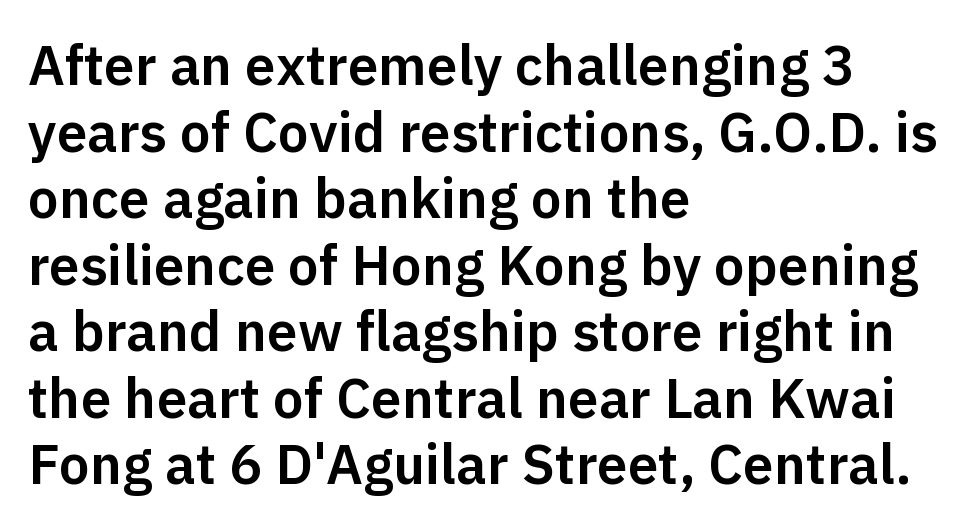
{"serif": "no", "italic": "no", "width": "normal", "stroke_contrast": "low", "x_height": "medium", "monospaced": "no", "underline": "no", "align": "left", "line_spacing_ratio": 1.21, "letter_spacing": "normal", "letter_spacing_em": 0.0, "glyph_px": 55}
